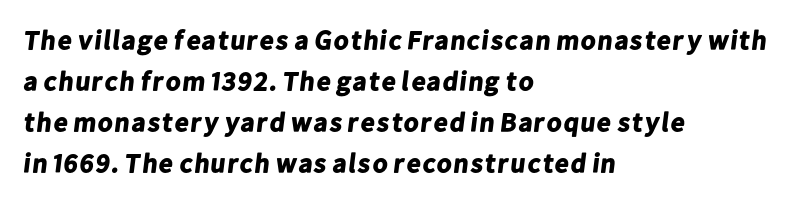
The image shows 27 px bold type; set left-aligned, normal line spacing (1.52x), normal letter spacing, not underlined.
